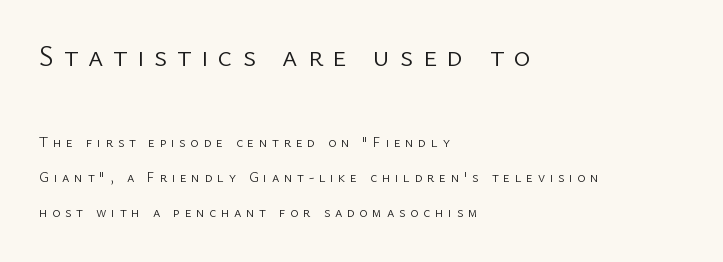
Scale decreases going downward across the two blocks. Horizontally, the lines are justified to the leading edge only. The foot of each line stays bare and open. Ordinary non-slanted type is in use. I'd call this a sans setting — the letters go barefoot. Vertical spacing — loose.
